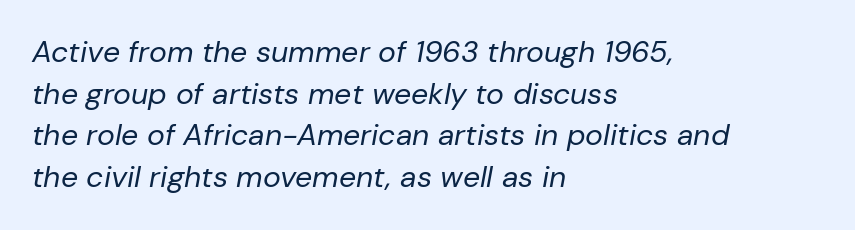
Q: Is the text bold? A: No.
Q: Is the text italic (slanted)? A: Yes, it leans right by about 10 degrees.
Q: Is the text underlined? A: No.
Q: How is the paragraph aligned? A: Left-aligned.
Q: Is the spacing between letters normal or unusually wide? A: Normal.
Q: Is the spacing between lines tight, normal or loose? A: Normal.
Q: Width (condensed, normal, or wide)? A: Normal.
Q: Stroke contrast? A: Low.
Q: x-height? A: Medium.
Q: Monospaced? A: No.
